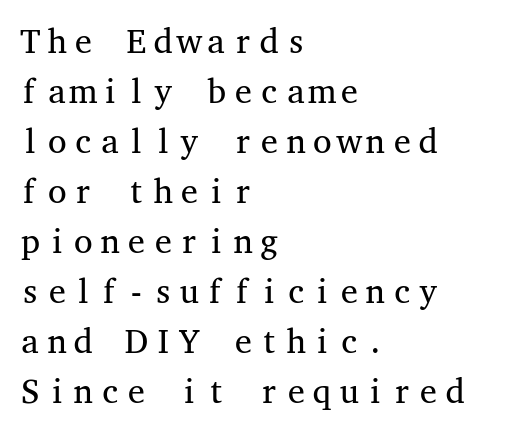
The image shows 34 px regular-weight, wide serif type, upright, monospaced; set left-aligned, normal line spacing (1.47x), normal letter spacing, not underlined; medium stroke contrast and a medium x-height.
